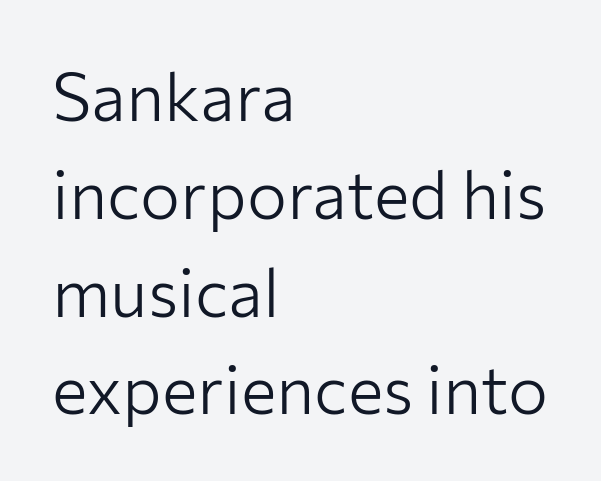
Q: Is the text bold? A: No.
Q: Is the text italic (slanted)? A: No, it is upright.
Q: Is the typeface a serif or a sans-serif typeface? A: Sans-serif.
Q: Is the text underlined? A: No.
Q: How is the paragraph aligned? A: Left-aligned.
Q: Is the spacing between letters normal or unusually wide? A: Normal.
Q: Is the spacing between lines tight, normal or loose? A: Normal.
Q: Width (condensed, normal, or wide)? A: Normal.
Q: Stroke contrast? A: Low.
Q: x-height? A: Medium.
Q: Monospaced? A: No.
